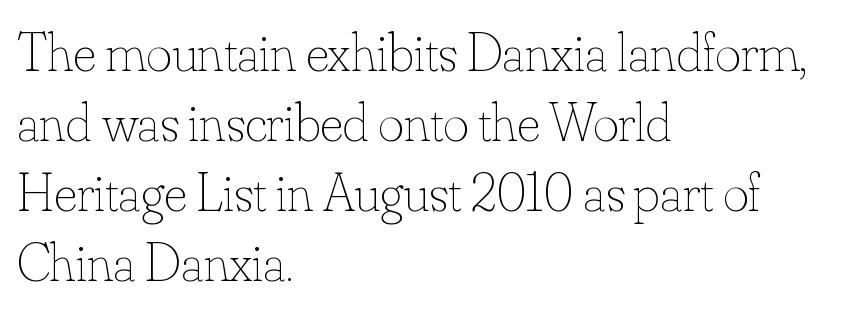
{"italic": "no", "bold": "no", "weight": "thin", "width": "normal", "stroke_contrast": "low", "x_height": "small", "monospaced": "no", "underline": "no", "align": "left", "line_spacing": "normal", "line_spacing_ratio": 1.27, "letter_spacing": "normal", "letter_spacing_em": 0.0, "glyph_px": 55}
